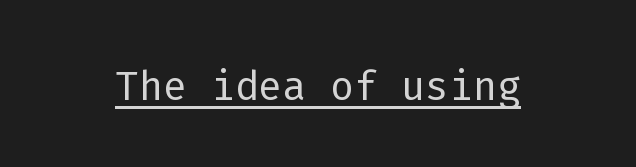
Q: Is the text bold? A: No.
Q: Is the text italic (slanted)? A: No, it is upright.
Q: Is the typeface a serif or a sans-serif typeface? A: Sans-serif.
Q: Is the text underlined? A: Yes.
Q: Is the spacing between letters normal or unusually wide? A: Normal.
Q: Width (condensed, normal, or wide)? A: Normal.
Q: Stroke contrast? A: Low.
Q: x-height? A: Medium.
Q: Monospaced? A: Yes.
